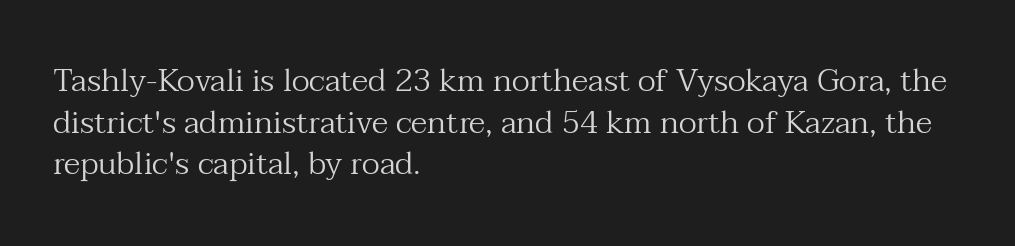
Q: Is the text bold? A: No.
Q: Is the text italic (slanted)? A: No, it is upright.
Q: Is the typeface a serif or a sans-serif typeface? A: Serif.
Q: Is the text underlined? A: No.
Q: How is the paragraph aligned? A: Left-aligned.
Q: Is the spacing between letters normal or unusually wide? A: Normal.
Q: Is the spacing between lines tight, normal or loose? A: Normal.
Q: Width (condensed, normal, or wide)? A: Normal.
Q: Stroke contrast? A: Medium.
Q: x-height? A: Medium.
Q: Monospaced? A: No.
